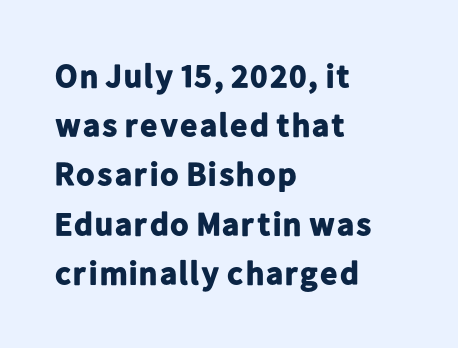
The image shows 33 px bold sans-serif type, upright; set left-aligned, normal line spacing (1.49x), normal letter spacing, not underlined; low stroke contrast and a medium x-height.
